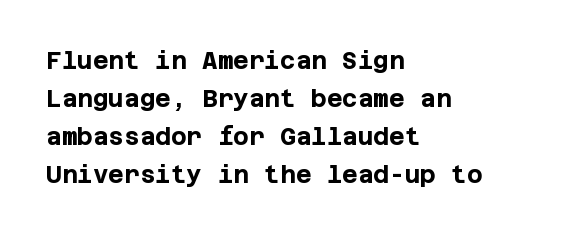
The image shows 24 px bold type, upright; set left-aligned, normal line spacing (1.58x), normal letter spacing, not underlined.
